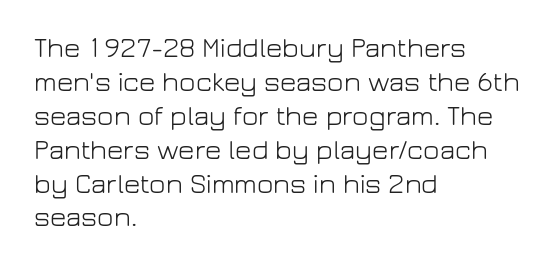
Spacing verdict: proportional, widths tailored to each character. Unbolded letterforms with no extra heft. Is the block centered? No — it sits flush against the left margin. Words appear dense and cohesive because spacing is normal. Nope, not italic — everything's standing straight. Are there feet on the stems? There aren't — it's a sans.
